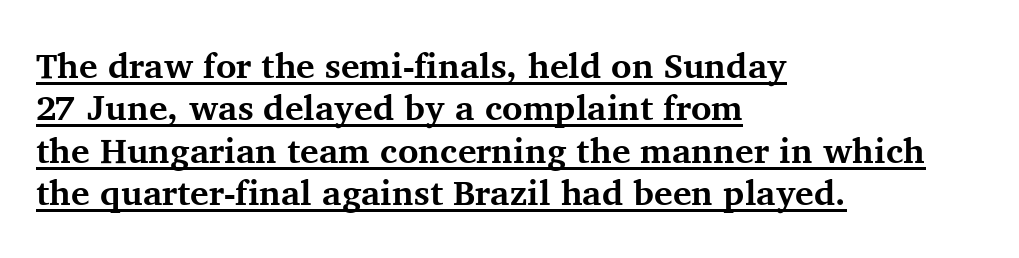
Q: Is the text bold? A: Yes.
Q: Is the text italic (slanted)? A: No, it is upright.
Q: Is the typeface a serif or a sans-serif typeface? A: Serif.
Q: Is the text underlined? A: Yes.
Q: How is the paragraph aligned? A: Left-aligned.
Q: Is the spacing between letters normal or unusually wide? A: Normal.
Q: Width (condensed, normal, or wide)? A: Normal.
Q: Stroke contrast? A: Medium.
Q: x-height? A: Medium.
Q: Monospaced? A: No.
